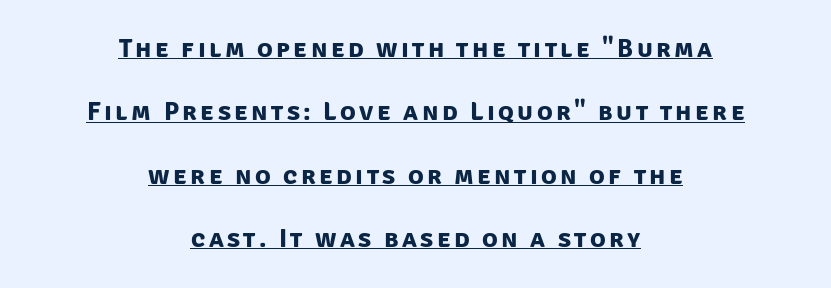
Like a heading marked for emphasis, these lines bear an underscore. If you folded the block vertically in half, each line would mirror itself in length. Loosely led — the rows are spread out. The rendering uses a bold face; every stroke is thick and dark.
